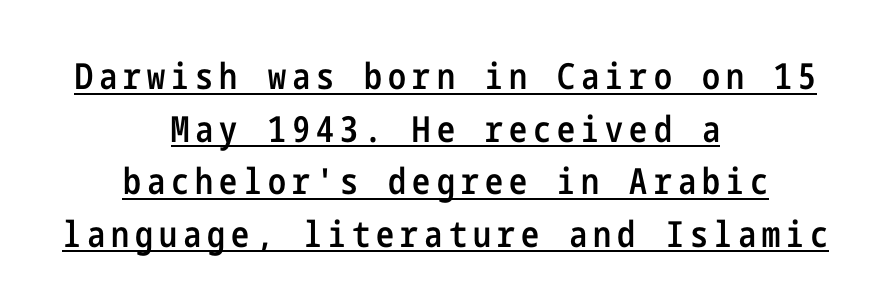
The image shows 36 px semibold, condensed sans-serif type, upright; set centered, normal line spacing (1.46x), underlined; low stroke contrast and a medium x-height.
